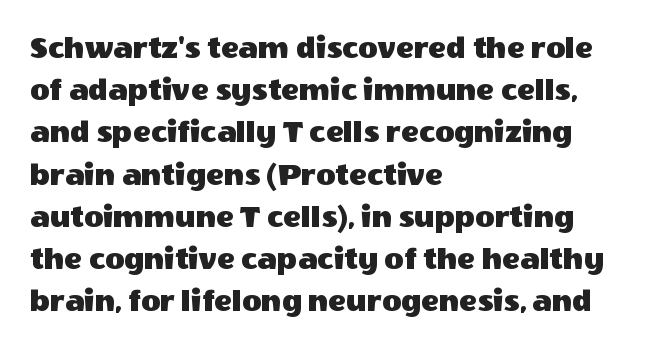
The image shows 33 px sans-serif type, upright; set left-aligned, normal line spacing (1.28x), normal letter spacing, not underlined; a large x-height.
